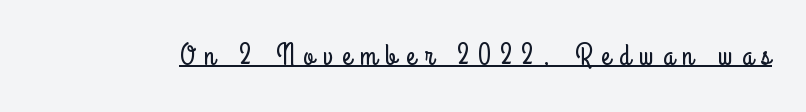
Observe the wide spacing: letters keep a clear distance from each other. Varying glyph widths throughout — classic text-font behaviour. Descenders here cross a horizontal rule under the line. The glyphs in this specimen are sans serif.
